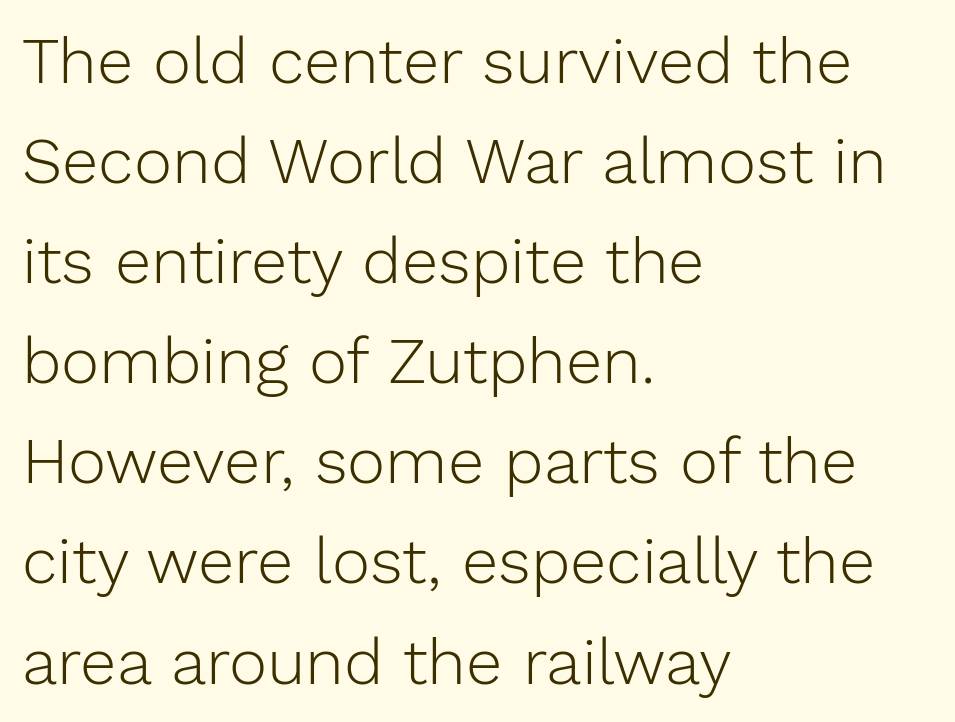
Q: Is the text bold? A: No.
Q: Is the text italic (slanted)? A: No, it is upright.
Q: Is the typeface a serif or a sans-serif typeface? A: Sans-serif.
Q: Is the text underlined? A: No.
Q: How is the paragraph aligned? A: Left-aligned.
Q: Is the spacing between letters normal or unusually wide? A: Normal.
Q: Is the spacing between lines tight, normal or loose? A: Normal.
Q: Width (condensed, normal, or wide)? A: Normal.
Q: Stroke contrast? A: Low.
Q: x-height? A: Medium.
Q: Monospaced? A: No.
